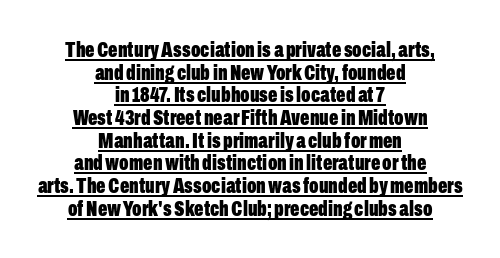
Q: Is the text bold? A: Yes.
Q: Is the text italic (slanted)? A: No, it is upright.
Q: Is the text underlined? A: Yes.
Q: How is the paragraph aligned? A: Centered.
Q: Is the spacing between letters normal or unusually wide? A: Normal.
Q: Is the spacing between lines tight, normal or loose? A: Tight.
